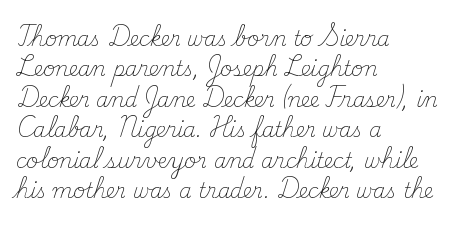
The typesetting does not lean heavy: it is not bold. Words appear dense and cohesive because spacing is normal. What's the leading like? Ordinary, nothing unusual. Glance below the letters and you will spot only blank space.
